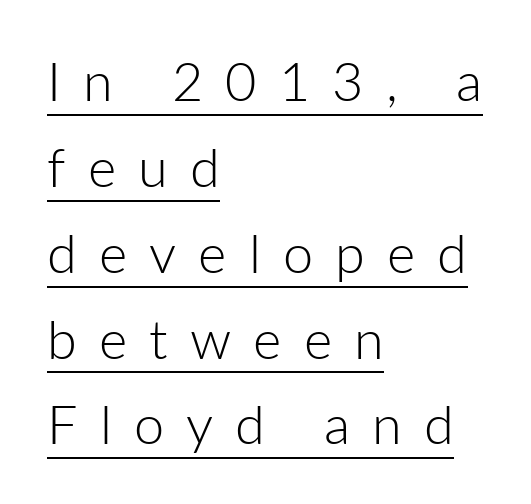
The image shows 54 px light sans-serif type, upright; set left-aligned, normal line spacing (1.59x), unusually wide letter spacing (+0.41 em), underlined; low stroke contrast and a medium x-height.
